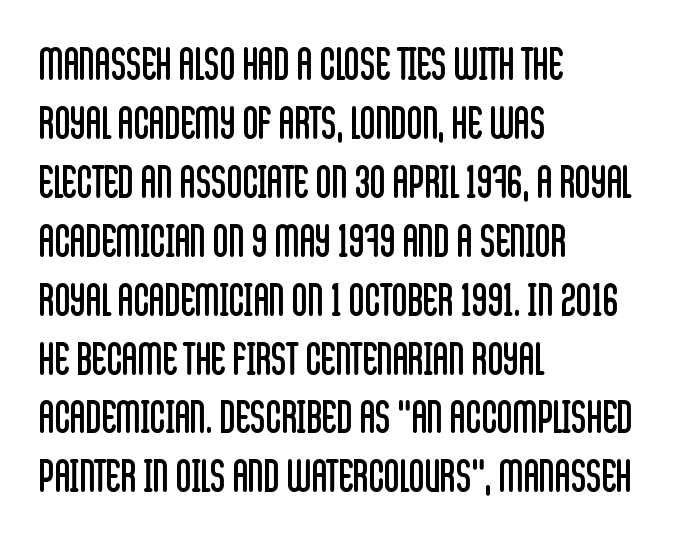
The image shows 43 px regular-weight, condensed sans-serif type, upright; set left-aligned, normal line spacing (1.37x), normal letter spacing, not underlined; low stroke contrast and a large x-height.
